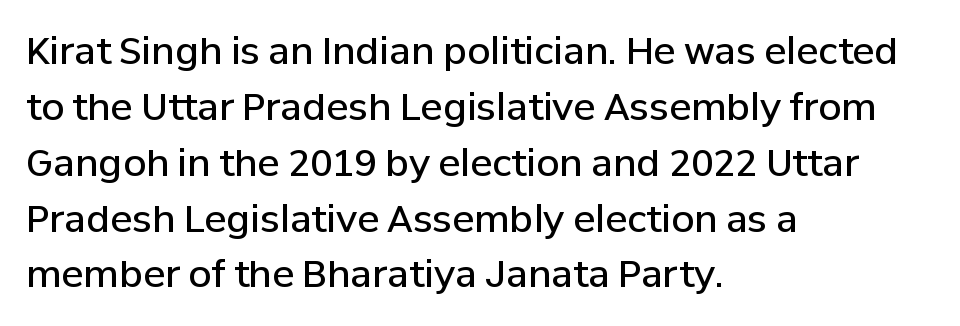
{"serif": "no", "italic": "no", "bold": "semi", "weight": "semibold", "width": "normal", "stroke_contrast": "low", "x_height": "medium", "monospaced": "no", "underline": "no", "align": "left", "line_spacing": "normal", "line_spacing_ratio": 1.51, "letter_spacing": "normal", "letter_spacing_em": 0.0, "glyph_px": 37}
